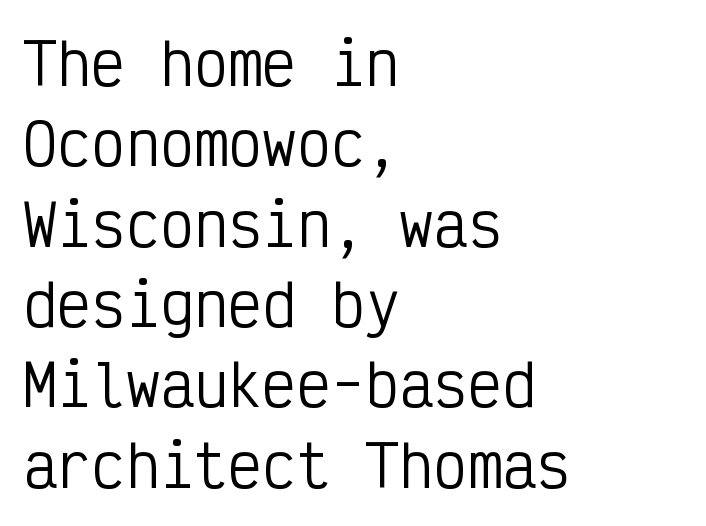
Q: Is the text bold? A: No.
Q: Is the text italic (slanted)? A: No, it is upright.
Q: Is the typeface a serif or a sans-serif typeface? A: Sans-serif.
Q: Is the text underlined? A: No.
Q: How is the paragraph aligned? A: Left-aligned.
Q: Is the spacing between letters normal or unusually wide? A: Normal.
Q: Is the spacing between lines tight, normal or loose? A: Normal.
Q: Width (condensed, normal, or wide)? A: Condensed.
Q: Stroke contrast? A: Low.
Q: x-height? A: Medium.
Q: Monospaced? A: Yes.
